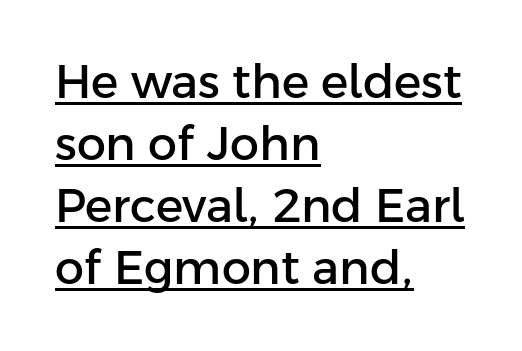
The image shows 46 px sans-serif type, upright; set left-aligned, normal line spacing (1.35x), normal letter spacing, underlined; low stroke contrast and a medium x-height.
